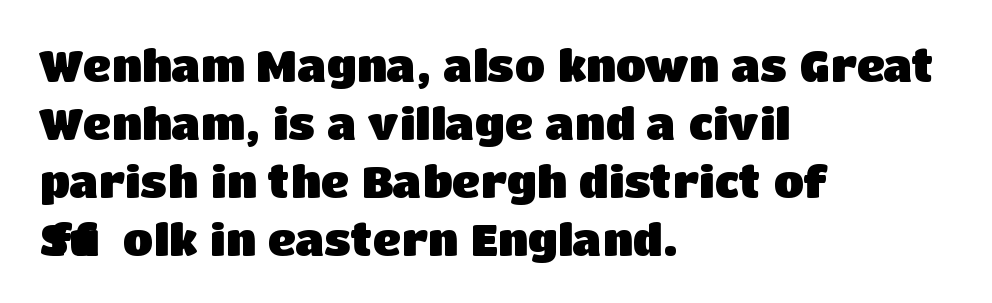
{"serif": "no", "italic": "no", "bold": "yes", "weight": "heavy", "width": "normal", "stroke_contrast": "low", "x_height": "large", "monospaced": "no", "underline": "no", "align": "left", "line_spacing": "normal", "line_spacing_ratio": 1.32, "letter_spacing": "normal", "letter_spacing_em": 0.0, "glyph_px": 44}
